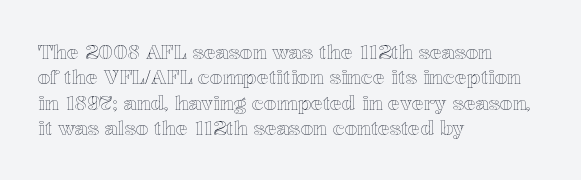
The image shows 20 px text type, upright; set left-aligned, normal line spacing (1.27x), normal letter spacing, not underlined.
